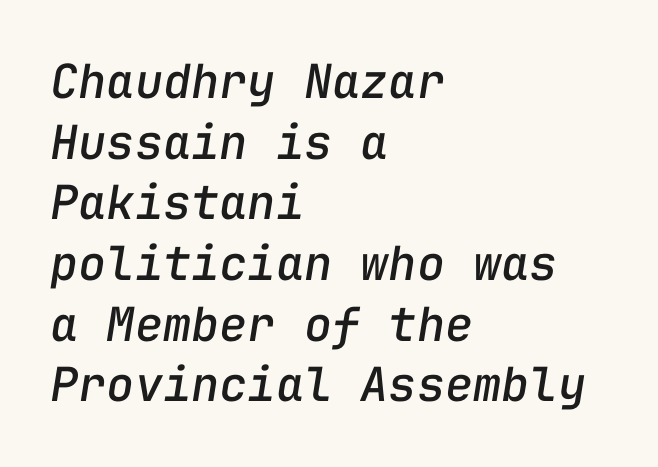
Quick note: underline off. Caption: multi-line text, flush left, ragged right. Leading: standard. The passage shown has conventional tracking throughout.
